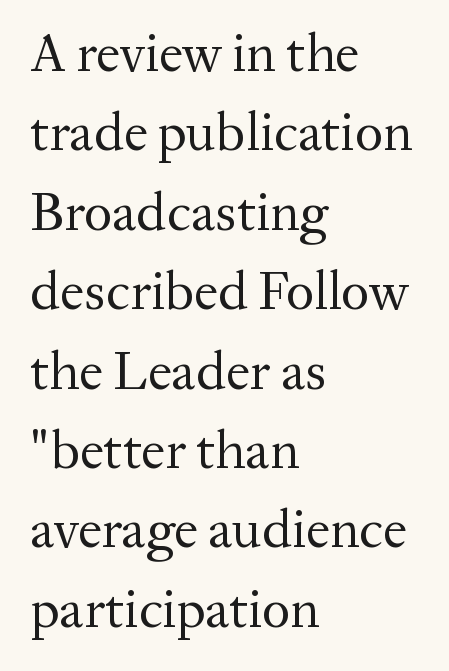
The image shows 54 px regular-weight serif type, upright; set left-aligned, normal line spacing (1.47x), normal letter spacing, not underlined; medium stroke contrast and a medium x-height.
